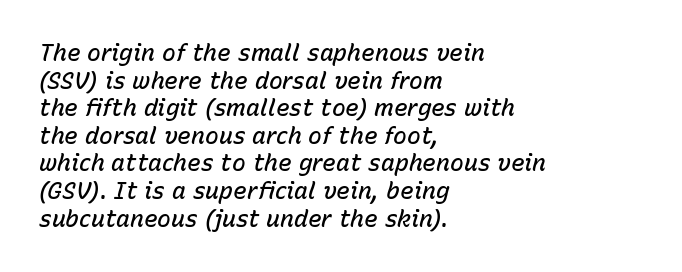
{"italic": "yes", "lean": "right", "slant_degrees": 15, "bold": "semi", "underline": "no", "align": "left", "line_spacing_ratio": 1.2, "letter_spacing": "normal", "letter_spacing_em": 0.0, "glyph_px": 23}
